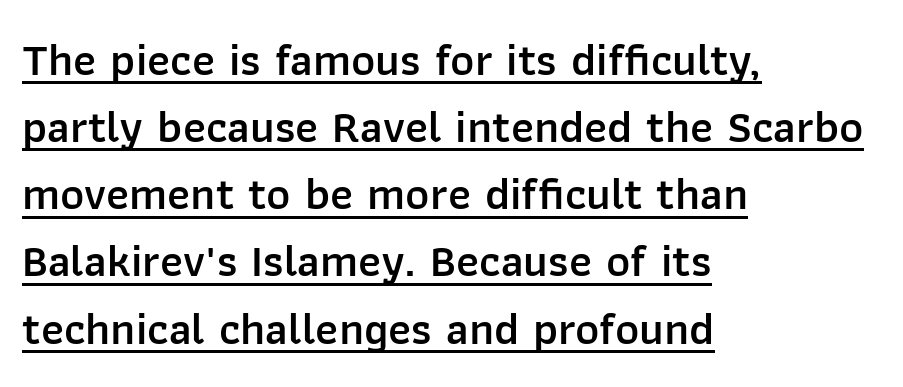
{"serif": "no", "italic": "no", "bold": "semi", "weight": "semibold", "width": "normal", "stroke_contrast": "low", "x_height": "medium", "monospaced": "no", "underline": "yes", "align": "left", "line_spacing": "normal", "line_spacing_ratio": 1.46, "letter_spacing": "normal", "letter_spacing_em": 0.0, "glyph_px": 46}
